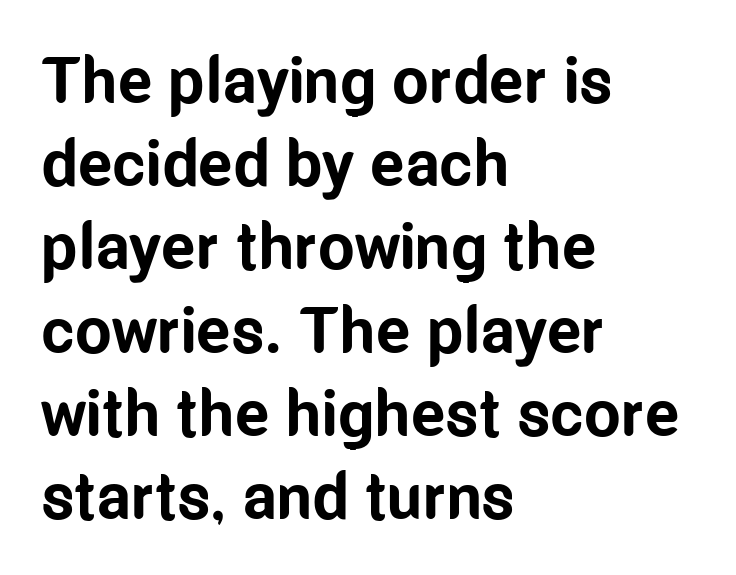
The image shows 65 px bold, condensed sans-serif type, upright; set left-aligned, normal line spacing (1.28x), normal letter spacing, not underlined; low stroke contrast and a medium x-height.
